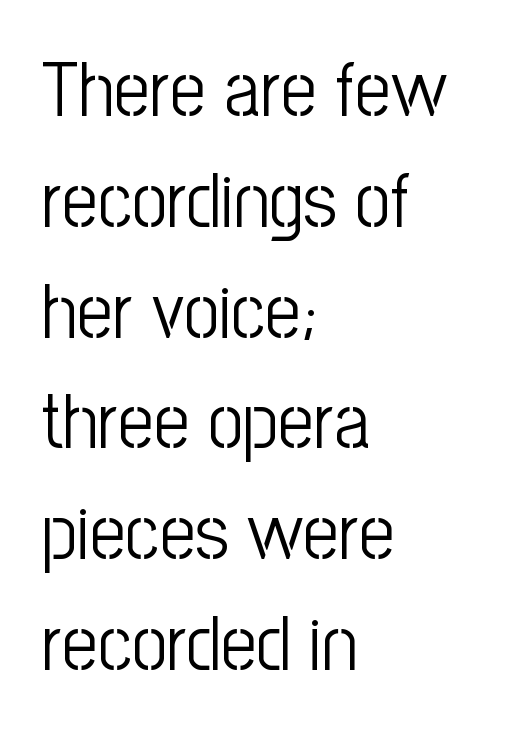
What's the leading like? Ordinary, nothing unusual. Ink coverage per letter is moderate at most. The ragged edge is on the right, which tells us the setting is flush left. Note the varied advance widths — an 'i' is clearly narrower than an 'm'. Style check: upright.
